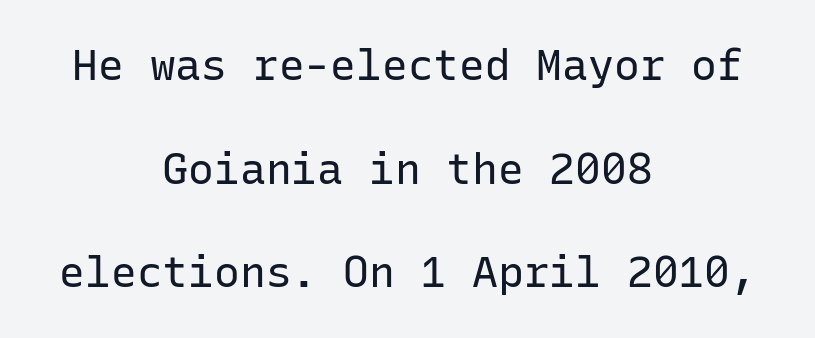
The letters march in equal steps, a hallmark of fixed-pitch type. The leading is generous, giving the passage an open texture. Notice how the passage keeps no hard edge, just a central spine. The face used here is rendered with its standard letterfit. These glyphs show unthickened strokes, regular width or finer.
